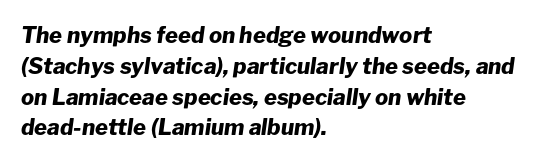
Q: Is the text bold? A: Yes.
Q: Is the text italic (slanted)? A: Yes, it leans right by about 8 degrees.
Q: Is the text underlined? A: No.
Q: How is the paragraph aligned? A: Left-aligned.
Q: Is the spacing between letters normal or unusually wide? A: Normal.
Q: Is the spacing between lines tight, normal or loose? A: Normal.
